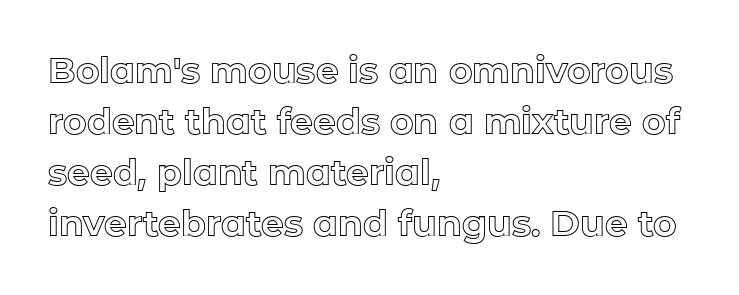
Tracking value appears to be zero — textbook default spacing. Italic? Not at all — the glyphs are vertical. Each row of text sits above clean, open space. Where is the straight margin? On the left. Quick note: interline space is typical. Character widths vary here, with narrow letters taking less room than wide ones.
